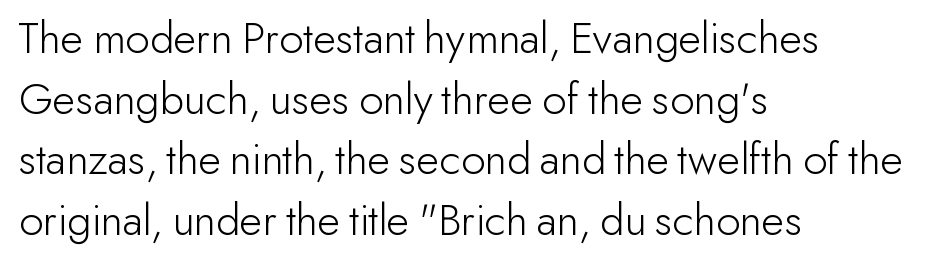
Q: Is the text bold? A: No.
Q: Is the text italic (slanted)? A: No, it is upright.
Q: Is the typeface a serif or a sans-serif typeface? A: Sans-serif.
Q: Is the text underlined? A: No.
Q: How is the paragraph aligned? A: Left-aligned.
Q: Is the spacing between letters normal or unusually wide? A: Normal.
Q: Is the spacing between lines tight, normal or loose? A: Normal.
Q: Width (condensed, normal, or wide)? A: Normal.
Q: Stroke contrast? A: Low.
Q: x-height? A: Small.
Q: Monospaced? A: No.
